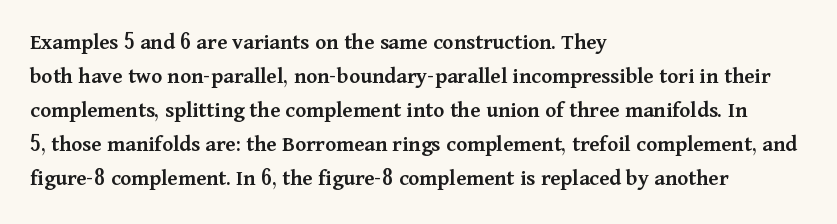
The type is set solid horizontally, with unmodified tracking. Letters rest on an invisible, unmarked baseline. The lettering holds an erect, upright posture throughout. Typeset ragged right — the left edge is the straight one. The block of text has a typical density, with ordinary space between rows.
